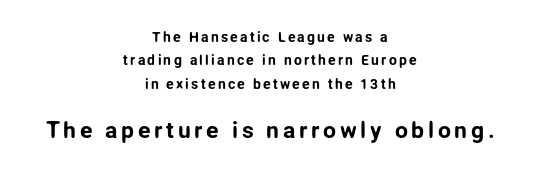
The image shows 23 px text type, upright; set centered, normal line spacing (1.67x), not underlined; the second (bottom) block is 1.64x larger.
